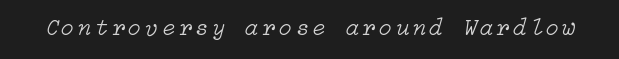
The image shows 24 px text type, italic (leaning right); set not underlined.
